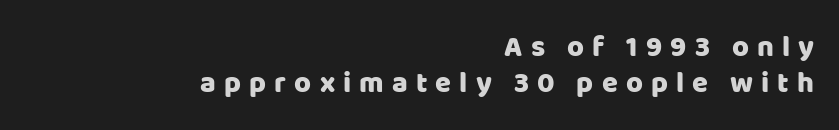
The line texture is sparse and dotted thanks to wide tracking. Honestly, the row spacing looks completely unremarkable. The space directly below the letters is spotless. These lines were composed using upright roman letters. I'd call this a sans setting — the letters go barefoot.
